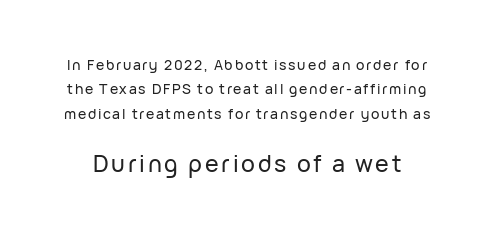
Q: Is the text italic (slanted)? A: No, it is upright.
Q: Is the text underlined? A: No.
Q: Which block of text is set in a larger size, the first (top) or the second (bottom)? A: The second (bottom) one.
